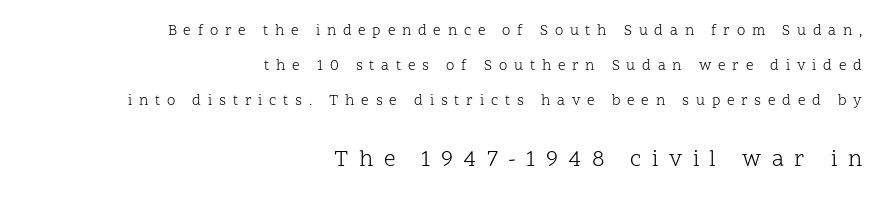
{"italic": "no", "bold": "no", "underline": "no", "align": "right", "line_spacing": "loose", "line_spacing_ratio": 2.33, "letter_spacing": "wide", "letter_spacing_em": 0.45, "larger_block": "second", "size_ratio": 1.53, "glyph_px": 23}
